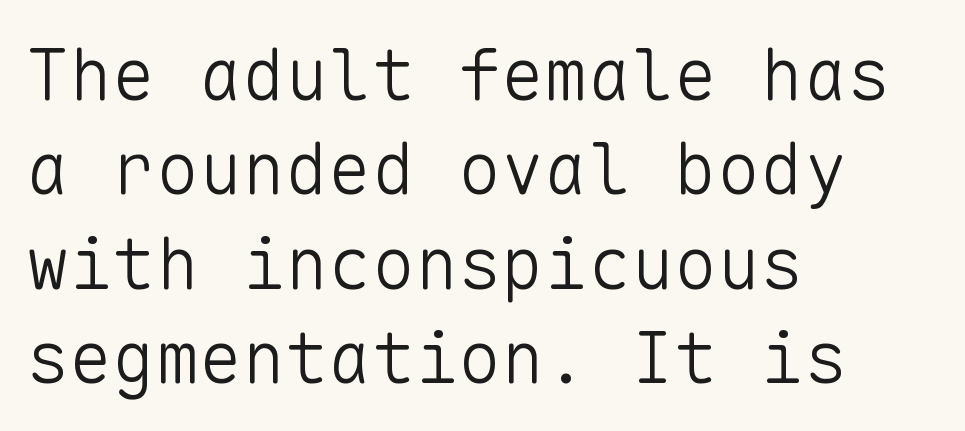
The lettering holds an erect, upright posture throughout. The passage shown is typed in a monospace face where columns stay perfectly aligned. Lines of text with bare space underneath. Weight: not bold — regular or lighter.
